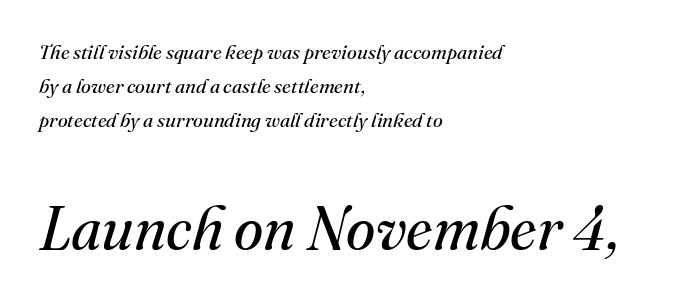
Q: Is the text bold? A: No.
Q: Is the text italic (slanted)? A: Yes, it leans right by about 16 degrees.
Q: Is the typeface a serif or a sans-serif typeface? A: Serif.
Q: Is the text underlined? A: No.
Q: How is the paragraph aligned? A: Left-aligned.
Q: Is the spacing between letters normal or unusually wide? A: Normal.
Q: Which block of text is set in a larger size, the first (top) or the second (bottom)? A: The second (bottom) one.
Q: Width (condensed, normal, or wide)? A: Normal.
Q: Stroke contrast? A: Medium.
Q: x-height? A: Small.
Q: Monospaced? A: No.
